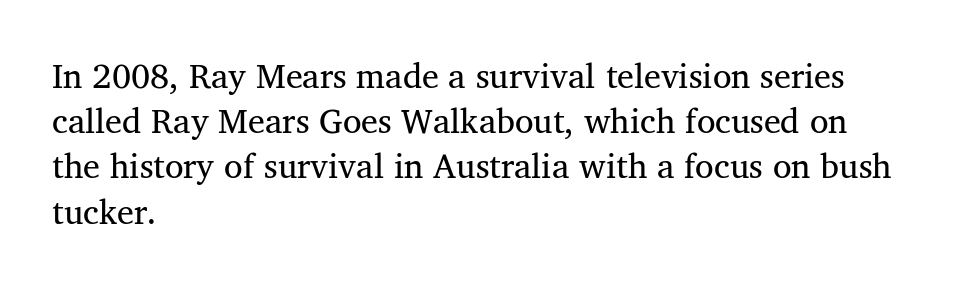
The image shows 34 px regular-weight serif type, upright; set left-aligned, normal line spacing (1.33x), normal letter spacing, not underlined; medium stroke contrast and a medium x-height.
